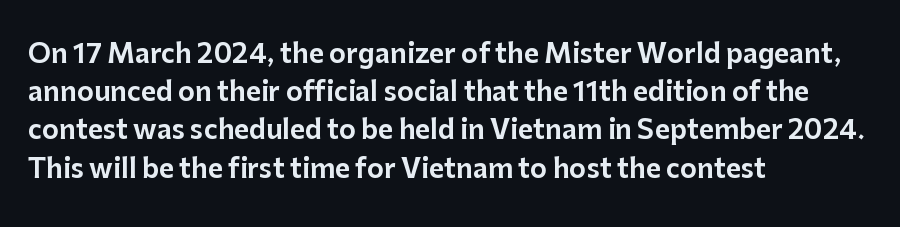
Q: Is the text italic (slanted)? A: No, it is upright.
Q: Is the text underlined? A: No.
Q: How is the paragraph aligned? A: Left-aligned.
Q: Is the spacing between letters normal or unusually wide? A: Normal.
Q: Is the spacing between lines tight, normal or loose? A: Normal.
